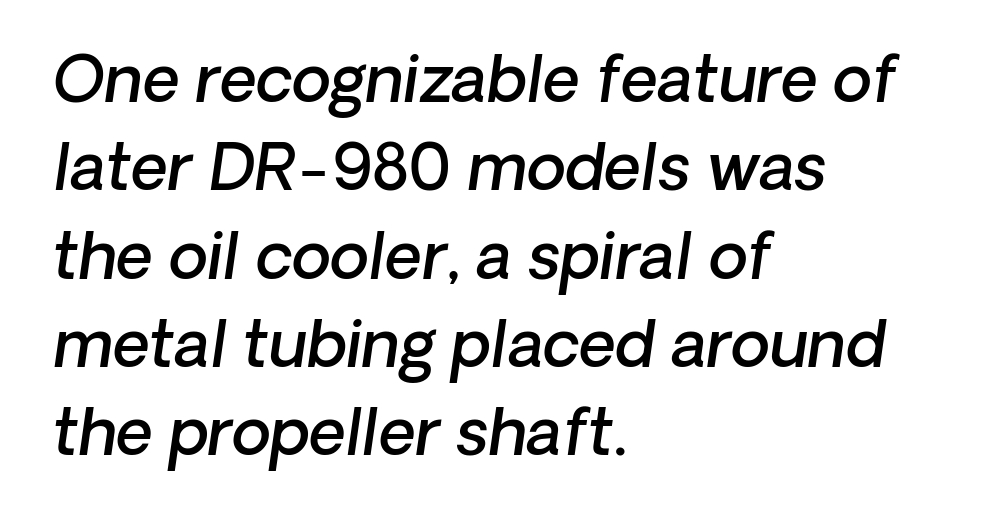
Q: Is the text bold? A: Semi-bold.
Q: Is the typeface a serif or a sans-serif typeface? A: Sans-serif.
Q: Is the text underlined? A: No.
Q: How is the paragraph aligned? A: Left-aligned.
Q: Is the spacing between letters normal or unusually wide? A: Normal.
Q: Is the spacing between lines tight, normal or loose? A: Normal.
Q: Width (condensed, normal, or wide)? A: Normal.
Q: Stroke contrast? A: Low.
Q: x-height? A: Medium.
Q: Monospaced? A: No.
